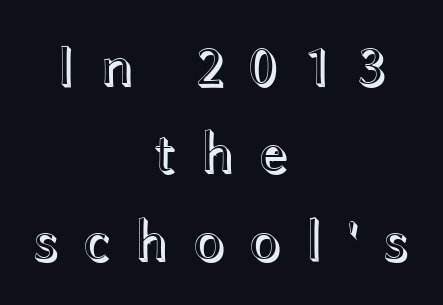
{"italic": "no", "width": "wide", "x_height": "medium", "monospaced": "no", "underline": "no", "align": "center", "line_spacing": "normal", "line_spacing_ratio": 1.48, "letter_spacing": "wide", "letter_spacing_em": 0.39, "glyph_px": 59}
